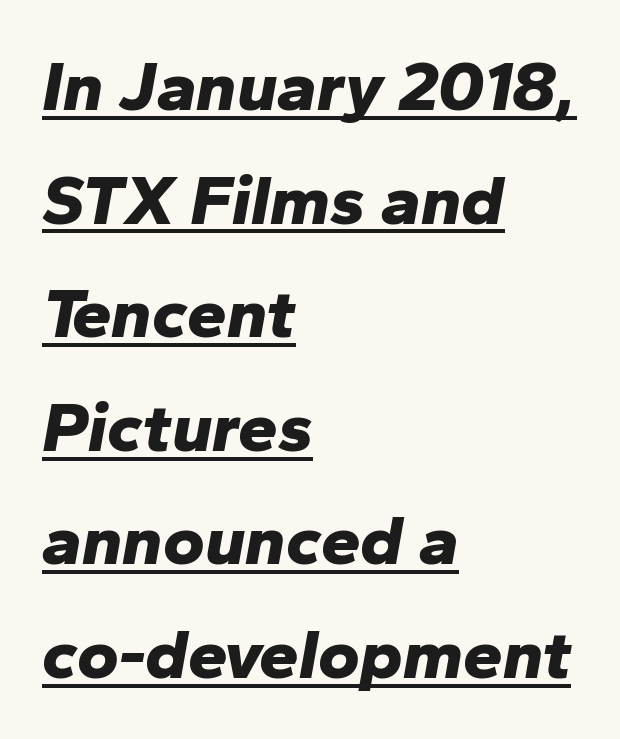
These lines are rendered in a variable-pitch font. The specimen reads as italic at a glance. The specimen includes a rule beneath the text block's lines. The line-height multiplier appears to be the usual default.
